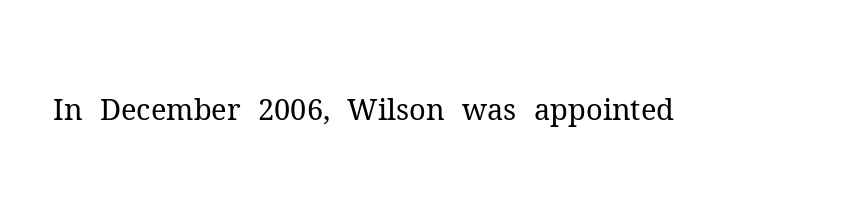
{"serif": "yes", "italic": "no", "bold": "no", "weight": "regular", "width": "normal", "stroke_contrast": "medium", "x_height": "medium", "monospaced": "no", "underline": "no", "letter_spacing": "normal", "letter_spacing_em": 0.0, "glyph_px": 29}
